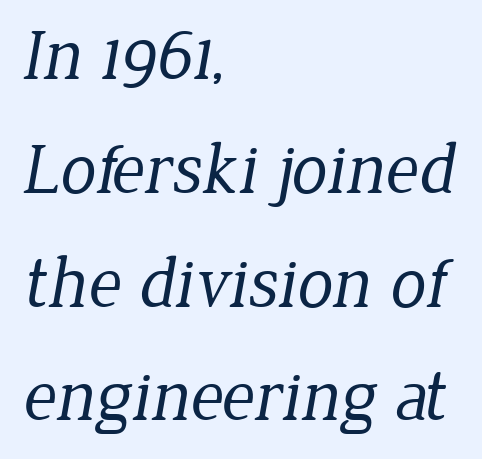
{"serif": "yes", "bold": "no", "weight": "regular", "width": "normal", "stroke_contrast": "low", "x_height": "medium", "monospaced": "no", "underline": "no", "align": "left", "line_spacing": "normal", "line_spacing_ratio": 1.58, "letter_spacing": "normal", "letter_spacing_em": 0.0, "glyph_px": 72}
